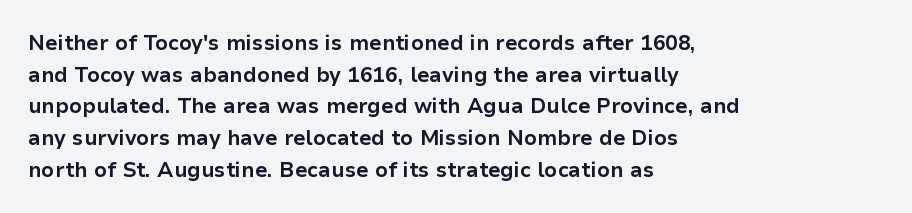
{"italic": "no", "bold": "yes", "underline": "no", "align": "left", "line_spacing": "normal", "line_spacing_ratio": 1.51, "letter_spacing": "normal", "letter_spacing_em": 0.0, "glyph_px": 21}
